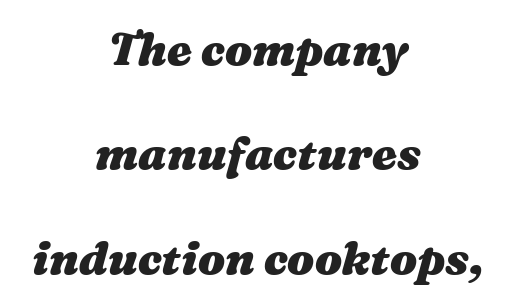
{"italic": "yes", "lean": "right", "slant_degrees": 16, "bold": "yes", "weight": "heavy", "width": "wide", "stroke_contrast": "medium", "x_height": "medium", "monospaced": "no", "underline": "no", "align": "center", "line_spacing": "loose", "line_spacing_ratio": 2.32, "letter_spacing": "normal", "letter_spacing_em": 0.0, "glyph_px": 45}
